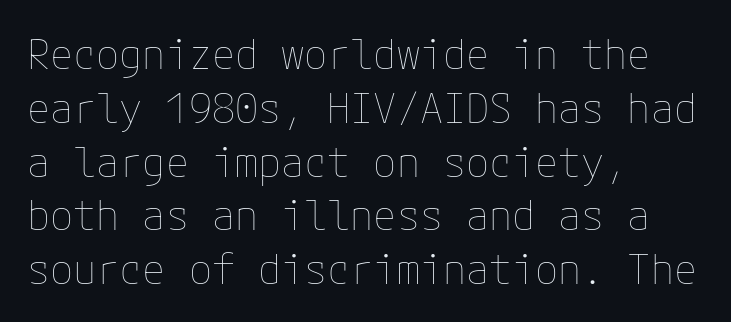
The image shows 42 px thin type, upright; set left-aligned, normal line spacing (1.28x), normal letter spacing, not underlined; low stroke contrast and a medium x-height.
